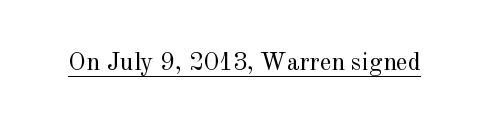
The image shows 25 px text type, upright; set normal letter spacing, underlined.
